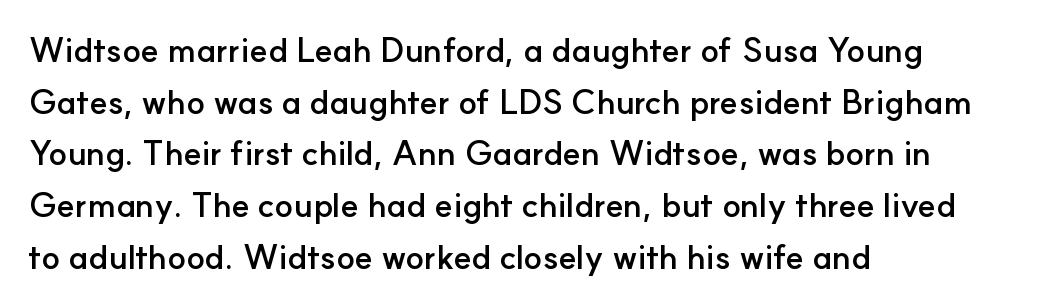
The image shows 34 px semibold sans-serif type, upright; set left-aligned, normal line spacing (1.52x), normal letter spacing, not underlined; low stroke contrast and a small x-height.
